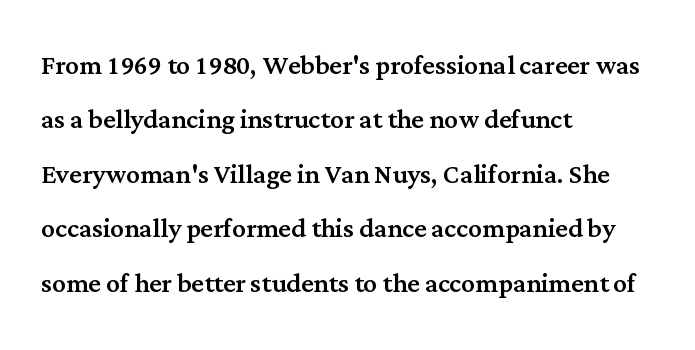
Q: Is the text italic (slanted)? A: No, it is upright.
Q: Is the typeface a serif or a sans-serif typeface? A: Serif.
Q: Is the text underlined? A: No.
Q: How is the paragraph aligned? A: Left-aligned.
Q: Is the spacing between letters normal or unusually wide? A: Normal.
Q: Is the spacing between lines tight, normal or loose? A: Normal.
Q: Width (condensed, normal, or wide)? A: Normal.
Q: Stroke contrast? A: Medium.
Q: x-height? A: Medium.
Q: Monospaced? A: No.
